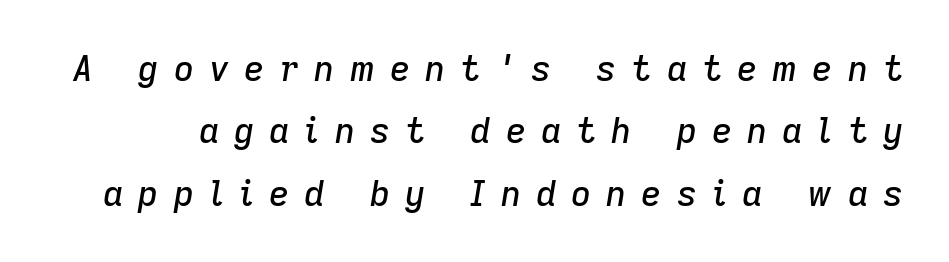
The image shows 35 px text type, italic (leaning right); set line spacing 1.78x, unusually wide letter spacing (+0.43 em), not underlined; low stroke contrast and a medium x-height.
